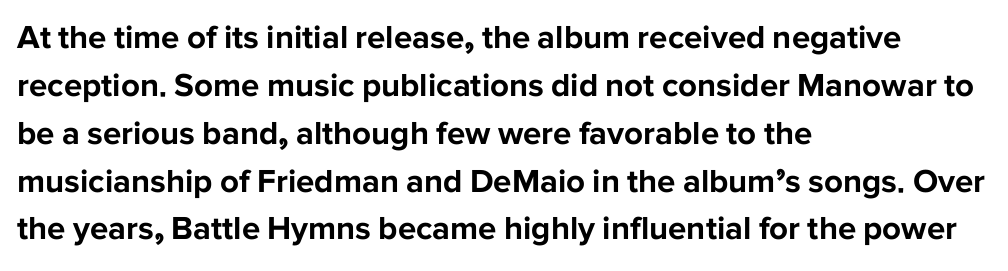
{"serif": "no", "italic": "no", "bold": "yes", "weight": "bold", "width": "normal", "stroke_contrast": "low", "x_height": "medium", "monospaced": "no", "underline": "no", "align": "left", "line_spacing": "normal", "line_spacing_ratio": 1.45, "letter_spacing": "normal", "letter_spacing_em": 0.0, "glyph_px": 33}
